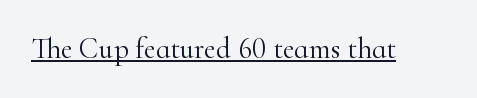
The image shows 29 px light serif type, upright; set normal letter spacing, underlined; high stroke contrast and a small x-height.
